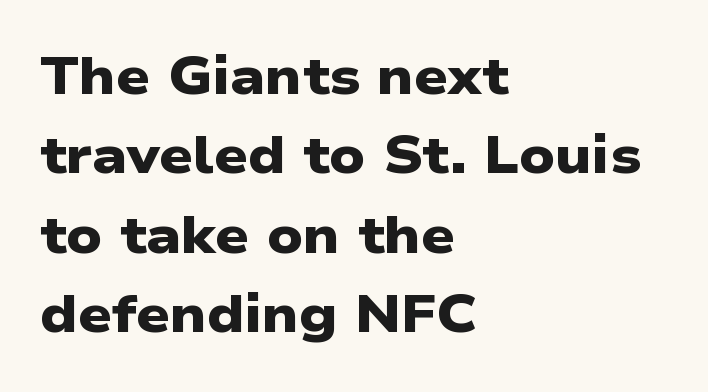
Glyph-to-glyph distance matches everyday printed text. The glyphs in this specimen are sans serif. Chunky letters — that's bold for sure. If you drew a ruler down the left edge, every line would touch it.
